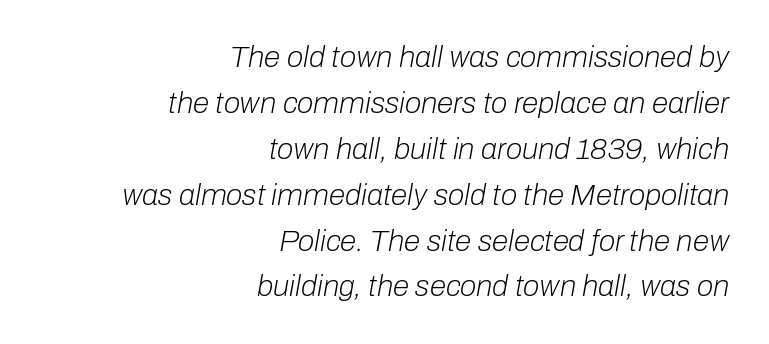
Q: Is the text bold? A: No.
Q: Is the text italic (slanted)? A: Yes, it leans right by about 10 degrees.
Q: Is the text underlined? A: No.
Q: How is the paragraph aligned? A: Right-aligned.
Q: Is the spacing between letters normal or unusually wide? A: Normal.
Q: Is the spacing between lines tight, normal or loose? A: Normal.
Q: Width (condensed, normal, or wide)? A: Normal.
Q: Stroke contrast? A: Low.
Q: x-height? A: Medium.
Q: Monospaced? A: No.
